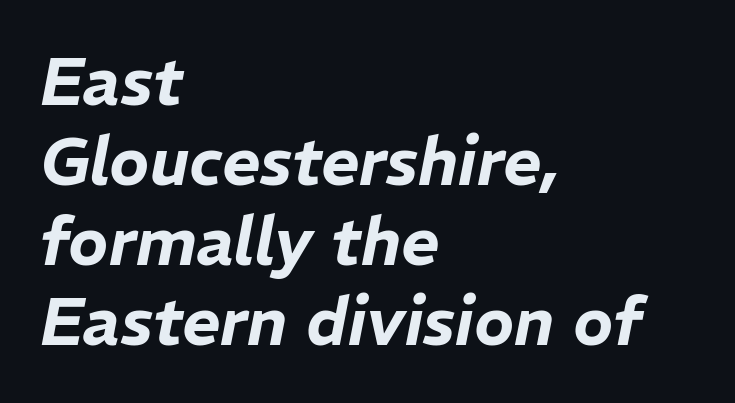
It's the slanting kind of type. Character widths vary here, with narrow letters taking less room than wide ones. Unmarked baselines from the first word to the last. The line texture is even and compact thanks to regular tracking. Horizontally, the lines are justified to the leading edge only.
